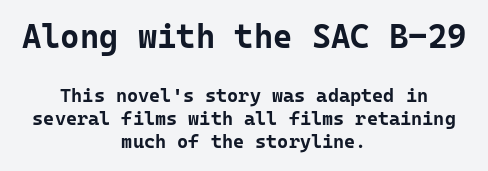
{"serif": "no", "italic": "no", "bold": "yes", "weight": "bold", "width": "normal", "stroke_contrast": "low", "x_height": "medium", "monospaced": "yes", "underline": "no", "align": "center", "line_spacing_ratio": 1.22, "letter_spacing": "normal", "letter_spacing_em": 0.0, "larger_block": "first", "size_ratio": 1.74, "glyph_px": 33}
